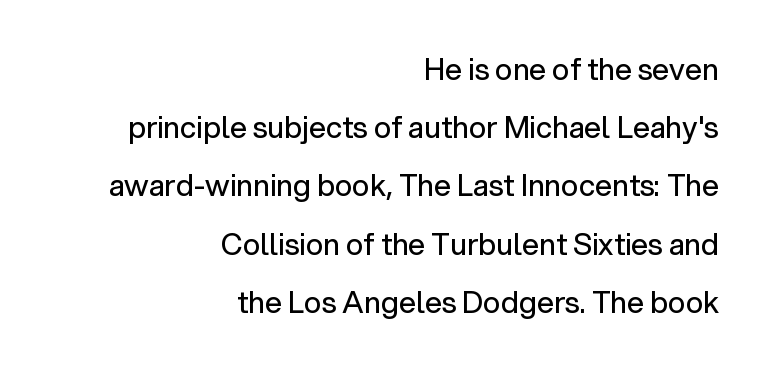
{"serif": "no", "italic": "no", "bold": "no", "weight": "regular", "width": "normal", "stroke_contrast": "low", "x_height": "medium", "monospaced": "no", "underline": "no", "align": "right", "line_spacing": "loose", "line_spacing_ratio": 1.94, "letter_spacing": "normal", "letter_spacing_em": 0.0, "glyph_px": 30}
